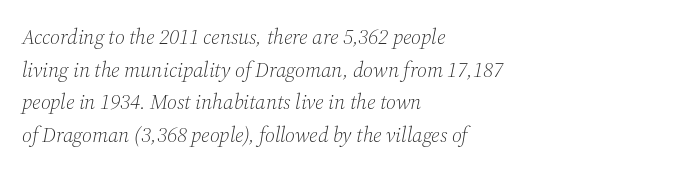
The image shows 21 px text type, italic (leaning right); set left-aligned, normal line spacing (1.55x), normal letter spacing, not underlined.
